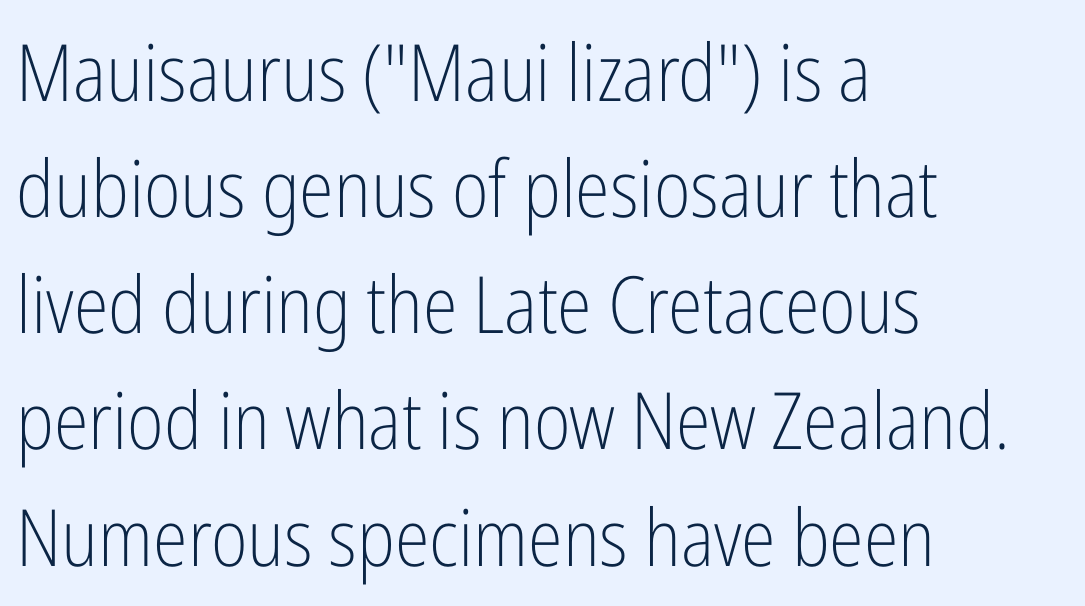
{"serif": "no", "italic": "no", "bold": "no", "weight": "light", "width": "condensed", "stroke_contrast": "low", "x_height": "medium", "monospaced": "no", "underline": "no", "align": "left", "line_spacing": "normal", "line_spacing_ratio": 1.47, "letter_spacing": "normal", "letter_spacing_em": 0.0, "glyph_px": 79}
